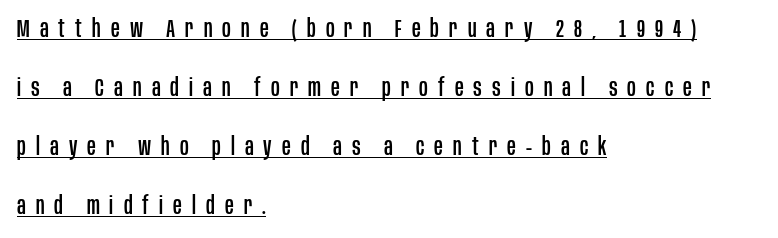
Q: Is the text italic (slanted)? A: No, it is upright.
Q: Is the text underlined? A: Yes.
Q: How is the paragraph aligned? A: Left-aligned.
Q: Is the spacing between letters normal or unusually wide? A: Unusually wide.
Q: Is the spacing between lines tight, normal or loose? A: Loose.
